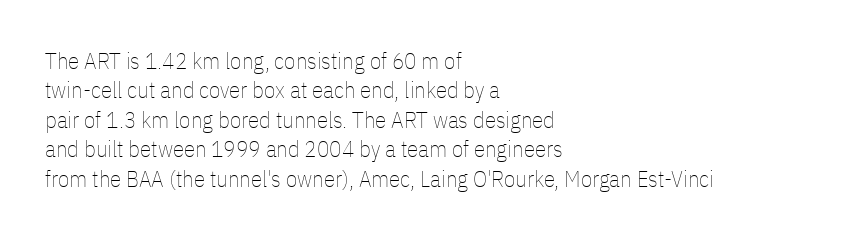
{"italic": "no", "bold": "no", "underline": "no", "align": "left", "line_spacing": "normal", "line_spacing_ratio": 1.28, "letter_spacing": "normal", "letter_spacing_em": 0.0, "glyph_px": 23}
